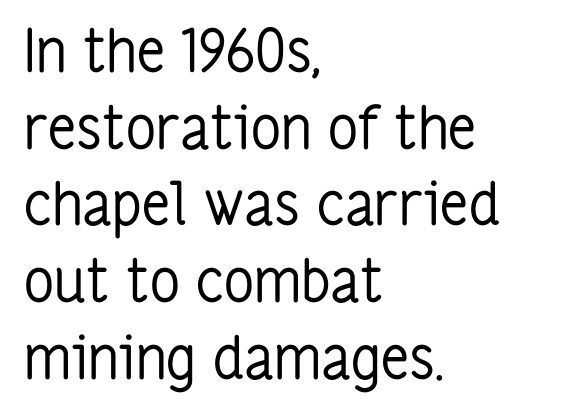
Q: Is the text bold? A: No.
Q: Is the text italic (slanted)? A: No, it is upright.
Q: Is the typeface a serif or a sans-serif typeface? A: Sans-serif.
Q: Is the text underlined? A: No.
Q: How is the paragraph aligned? A: Left-aligned.
Q: Is the spacing between letters normal or unusually wide? A: Normal.
Q: Is the spacing between lines tight, normal or loose? A: Normal.
Q: Width (condensed, normal, or wide)? A: Condensed.
Q: Stroke contrast? A: Low.
Q: x-height? A: Medium.
Q: Monospaced? A: No.
